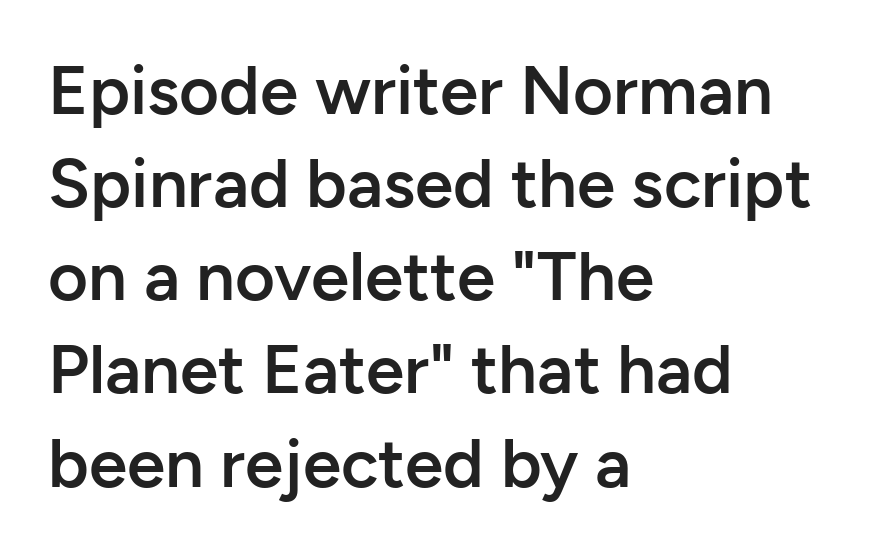
Nobody touched the tracking dial on this one. A sans-serif font was chosen for this passage. Each new line begins a customary step beneath the previous one. The typography opts for an upright posture over an oblique one. You could not count columns in this text — the font is proportionally spaced.
